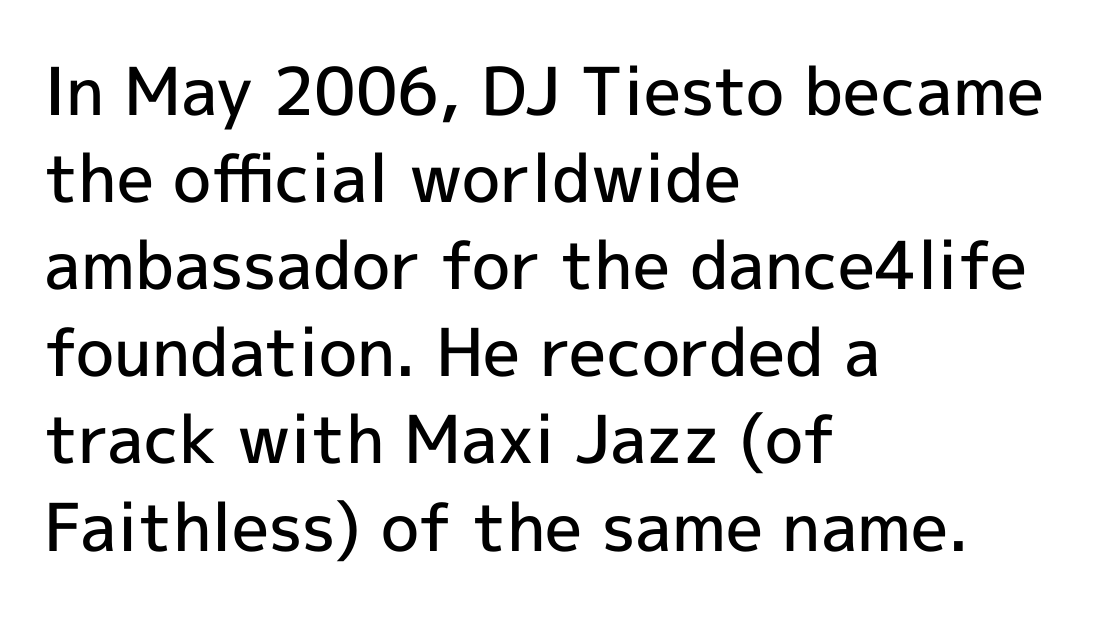
The space directly below the letters is spotless. The rendering uses natural spacing where letterforms have individual widths. The lines are quadded left. Every letter is mildly thick-stroked: semibold rather than bold. The typography opts for an upright posture over an oblique one. Caption: standard tracking, unaltered.
